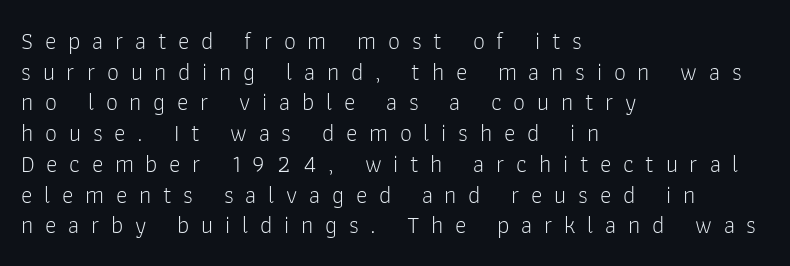
The image shows 24 px text type, upright; set left-aligned, normal line spacing (1.28x), unusually wide letter spacing (+0.49 em), not underlined.
